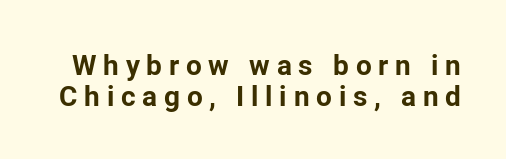
The image shows 28 px bold sans-serif type, upright; set tight line spacing (1.1x), unusually wide letter spacing (+0.24 em), not underlined; low stroke contrast and a medium x-height.
